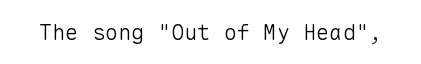
{"italic": "no", "bold": "no", "underline": "no", "letter_spacing": "normal", "letter_spacing_em": 0.0, "glyph_px": 22}
